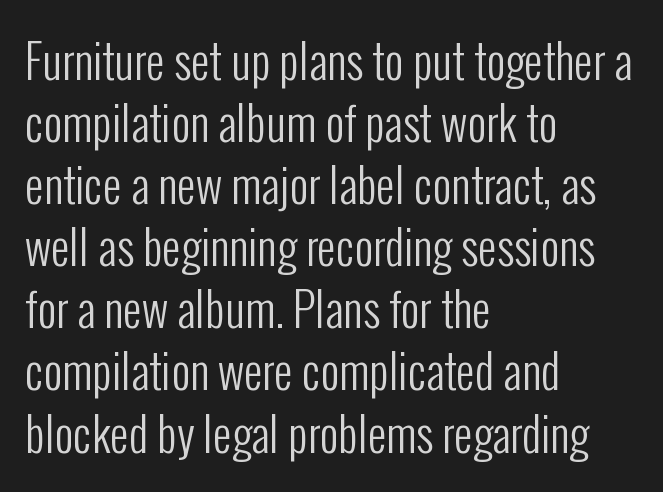
The image shows 46 px regular-weight, condensed sans-serif type, upright; set left-aligned, normal line spacing (1.35x), normal letter spacing, not underlined; low stroke contrast and a medium x-height.
